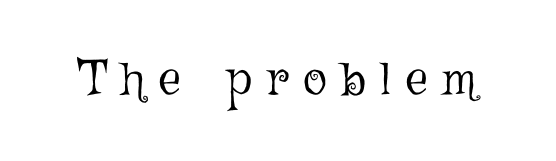
{"italic": "no", "bold": "no", "weight": "light", "width": "normal", "stroke_contrast": "low", "x_height": "medium", "monospaced": "no", "underline": "no", "letter_spacing": "wide", "letter_spacing_em": 0.29, "glyph_px": 50}
